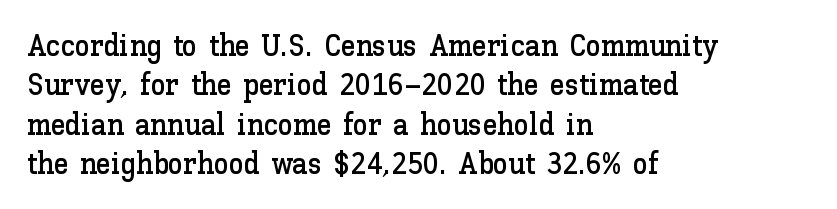
Q: Is the text italic (slanted)? A: No, it is upright.
Q: Is the text underlined? A: No.
Q: How is the paragraph aligned? A: Left-aligned.
Q: Is the spacing between letters normal or unusually wide? A: Normal.
Q: Is the spacing between lines tight, normal or loose? A: Normal.
Q: Width (condensed, normal, or wide)? A: Normal.
Q: Stroke contrast? A: Low.
Q: x-height? A: Medium.
Q: Monospaced? A: No.
